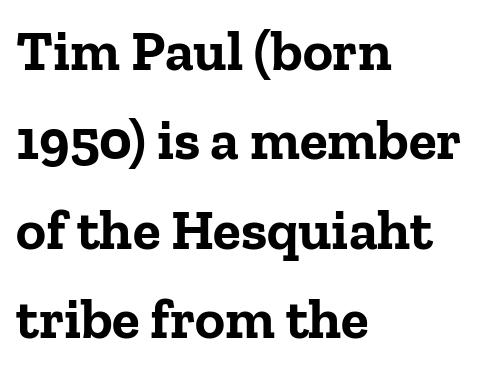
Q: Is the text bold? A: Yes.
Q: Is the text italic (slanted)? A: No, it is upright.
Q: Is the typeface a serif or a sans-serif typeface? A: Serif.
Q: Is the text underlined? A: No.
Q: How is the paragraph aligned? A: Left-aligned.
Q: Is the spacing between letters normal or unusually wide? A: Normal.
Q: Is the spacing between lines tight, normal or loose? A: Normal.
Q: Width (condensed, normal, or wide)? A: Normal.
Q: Stroke contrast? A: Low.
Q: x-height? A: Medium.
Q: Monospaced? A: No.
